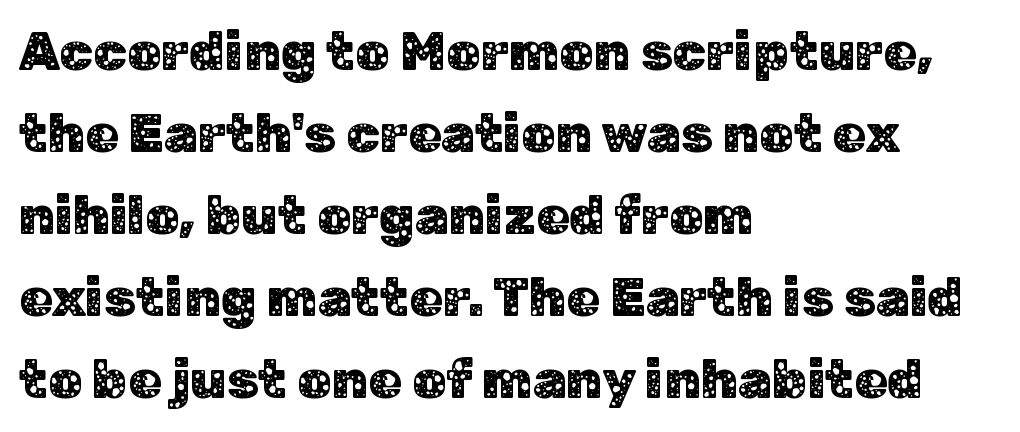
{"serif": "no", "italic": "no", "width": "normal", "stroke_contrast": "low", "x_height": "medium", "monospaced": "no", "underline": "no", "align": "left", "line_spacing": "normal", "line_spacing_ratio": 1.52, "letter_spacing": "normal", "letter_spacing_em": 0.0, "glyph_px": 54}
